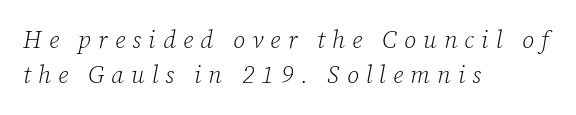
These glyphs show unthickened strokes, regular width or finer. Characters are canted at an angle relative to the baseline's perpendicular. Students, note that the glyphs here are deliberately spaced far apart. No word sits above an underline.
